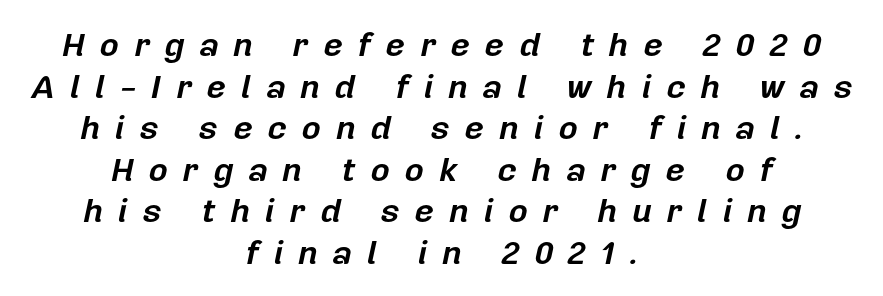
Q: Is the text bold? A: Yes.
Q: Is the text italic (slanted)? A: Yes, it leans right by about 12 degrees.
Q: Is the text underlined? A: No.
Q: How is the paragraph aligned? A: Centered.
Q: Is the spacing between letters normal or unusually wide? A: Unusually wide.
Q: Is the spacing between lines tight, normal or loose? A: Normal.
Q: Width (condensed, normal, or wide)? A: Normal.
Q: Stroke contrast? A: Low.
Q: x-height? A: Medium.
Q: Monospaced? A: No.
